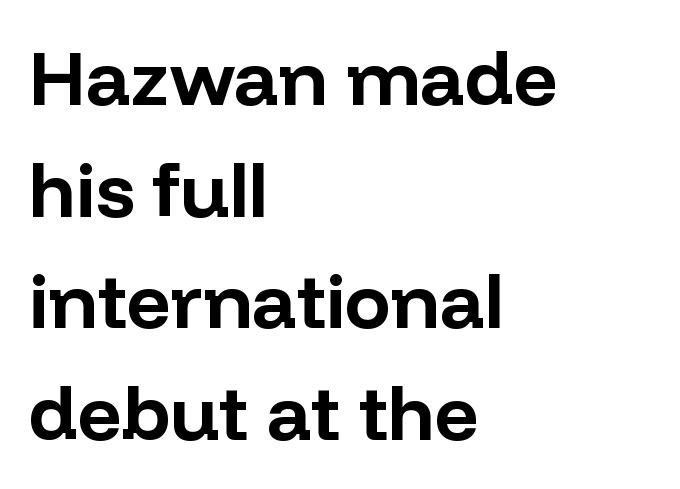
The image shows 76 px bold sans-serif type, upright; set left-aligned, normal line spacing (1.47x), normal letter spacing, not underlined; low stroke contrast and a medium x-height.
